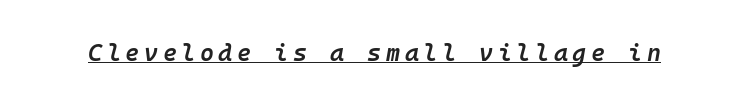
Q: Is the text bold? A: Semi-bold.
Q: Is the text italic (slanted)? A: Yes, it leans right by about 10 degrees.
Q: Is the text underlined? A: Yes.
